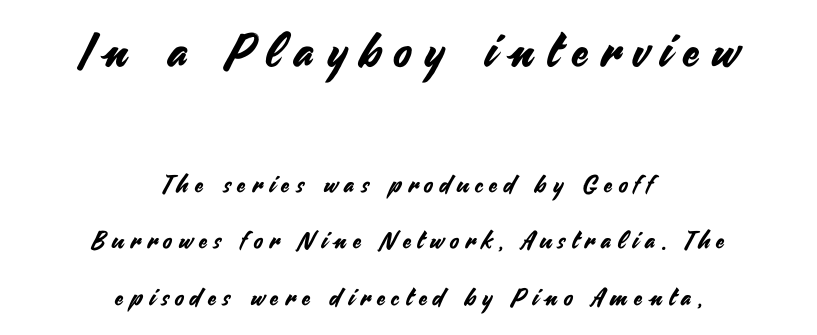
The image shows 47 px sans-serif type; set centered, loose line spacing (2.36x), unusually wide letter spacing (+0.28 em), not underlined; the first (top) block is 1.96x larger; medium stroke contrast and a small x-height.
